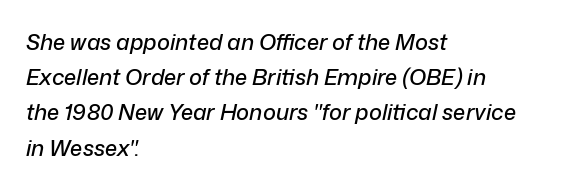
{"italic": "yes", "lean": "right", "slant_degrees": 12, "underline": "no", "align": "left", "line_spacing": "normal", "line_spacing_ratio": 1.6, "letter_spacing": "normal", "letter_spacing_em": 0.0, "glyph_px": 22}
